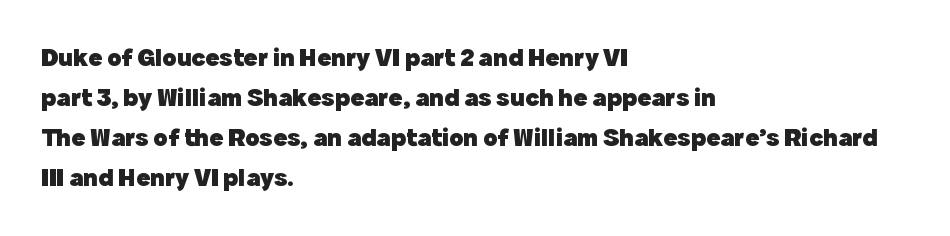
The image shows 26 px bold type, upright; set left-aligned, normal line spacing (1.54x), normal letter spacing, not underlined.
